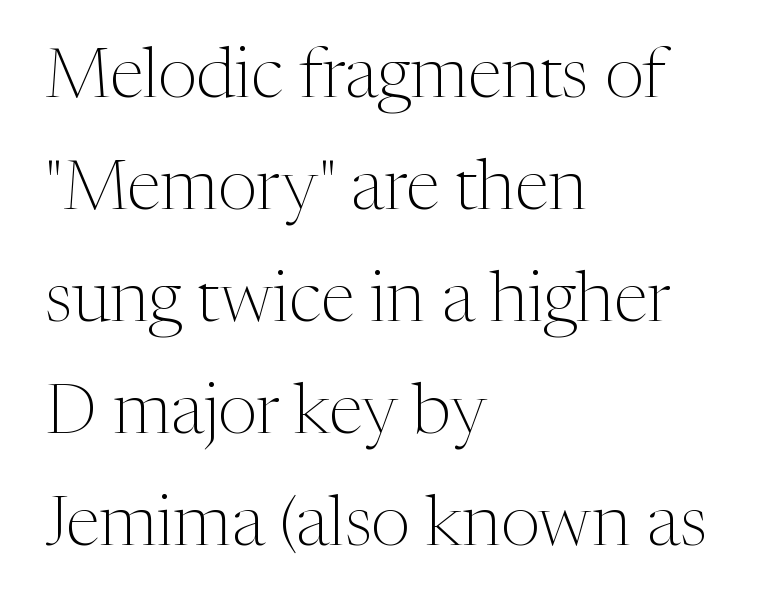
{"serif": "yes", "italic": "no", "bold": "no", "weight": "light", "width": "normal", "stroke_contrast": "medium", "x_height": "medium", "monospaced": "no", "underline": "no", "align": "left", "line_spacing": "normal", "line_spacing_ratio": 1.6, "letter_spacing": "normal", "letter_spacing_em": 0.0, "glyph_px": 70}
